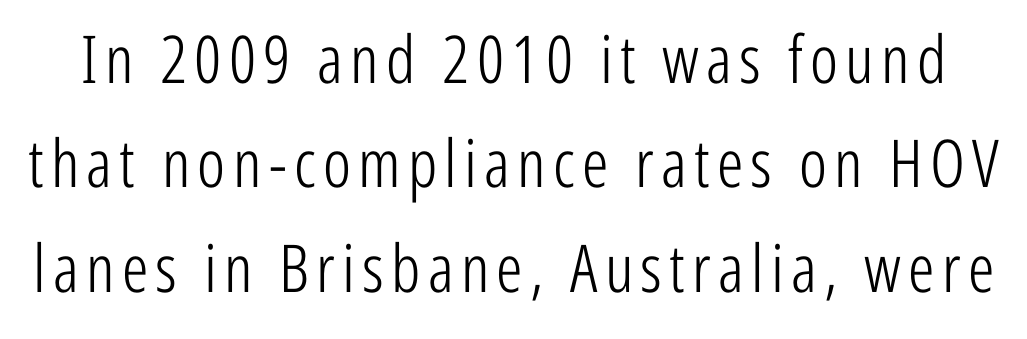
Letters have the restrained weight of plain body copy at most. The passage shown stacks its lines at a standard gap. You could not count columns in this text — the font is proportionally spaced. Ascenders rise straight up at ninety degrees. Typographically, this falls in the sans-serif category.
